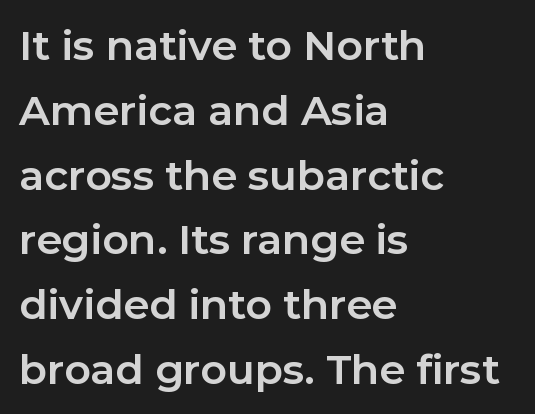
{"serif": "no", "italic": "no", "bold": "yes", "weight": "bold", "width": "normal", "stroke_contrast": "low", "x_height": "medium", "monospaced": "no", "underline": "no", "align": "left", "line_spacing": "normal", "line_spacing_ratio": 1.58, "letter_spacing": "normal", "letter_spacing_em": 0.0, "glyph_px": 41}
